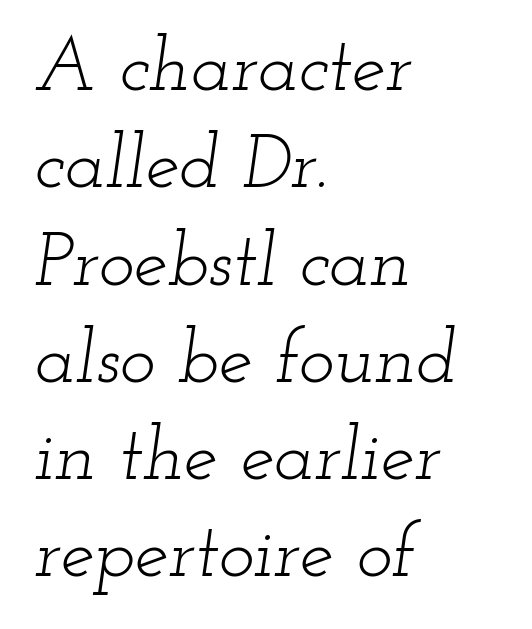
{"serif": "yes", "italic": "yes", "lean": "right", "slant_degrees": 12, "bold": "no", "weight": "light", "width": "wide", "stroke_contrast": "low", "x_height": "small", "monospaced": "no", "underline": "no", "align": "left", "line_spacing": "normal", "line_spacing_ratio": 1.28, "letter_spacing": "normal", "letter_spacing_em": 0.0, "glyph_px": 76}
